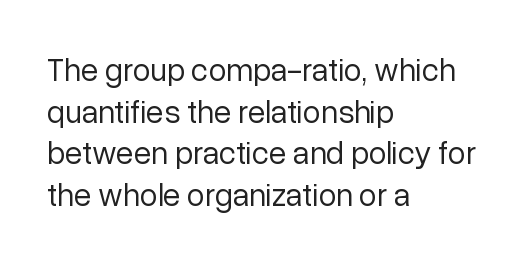
{"serif": "no", "italic": "no", "bold": "no", "weight": "regular", "width": "normal", "stroke_contrast": "low", "x_height": "medium", "monospaced": "no", "underline": "no", "align": "left", "line_spacing": "normal", "line_spacing_ratio": 1.3, "letter_spacing": "normal", "letter_spacing_em": 0.0, "glyph_px": 32}
